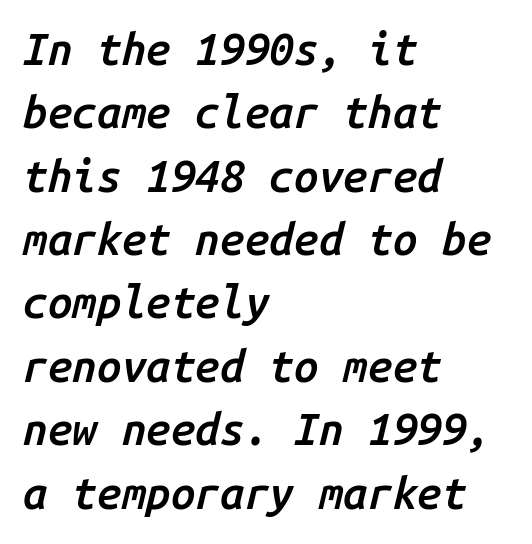
{"italic": "yes", "lean": "right", "slant_degrees": 14, "bold": "semi", "weight": "semibold", "width": "normal", "stroke_contrast": "low", "x_height": "medium", "monospaced": "yes", "underline": "no", "align": "left", "line_spacing": "normal", "line_spacing_ratio": 1.44, "letter_spacing": "normal", "letter_spacing_em": 0.0, "glyph_px": 44}
